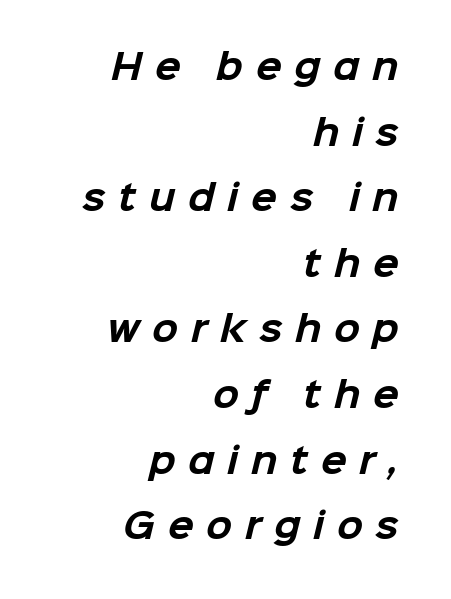
Q: Is the text bold? A: Yes.
Q: Is the typeface a serif or a sans-serif typeface? A: Sans-serif.
Q: Is the text underlined? A: No.
Q: How is the paragraph aligned? A: Right-aligned.
Q: Is the spacing between letters normal or unusually wide? A: Unusually wide.
Q: Is the spacing between lines tight, normal or loose? A: Loose.
Q: Width (condensed, normal, or wide)? A: Normal.
Q: Stroke contrast? A: Low.
Q: x-height? A: Medium.
Q: Monospaced? A: No.
